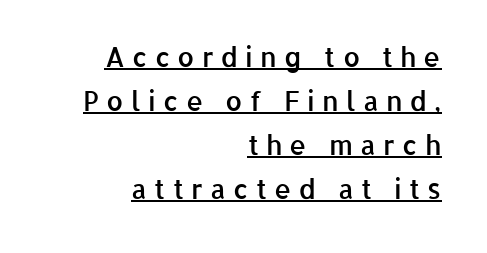
{"italic": "no", "bold": "semi", "underline": "yes", "align": "right", "line_spacing": "normal", "line_spacing_ratio": 1.63, "letter_spacing": "wide", "letter_spacing_em": 0.27, "glyph_px": 27}
